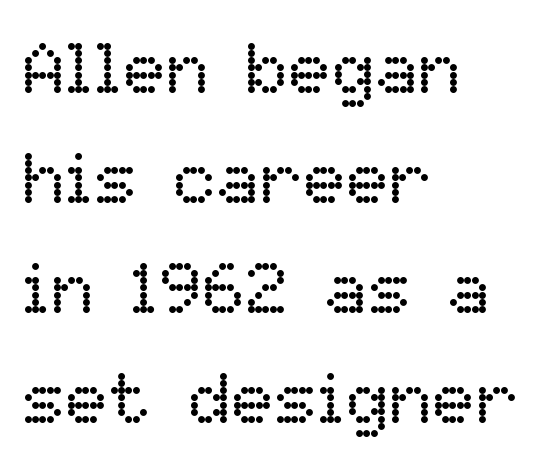
Q: Is the text bold? A: No.
Q: Is the text italic (slanted)? A: No, it is upright.
Q: Is the text underlined? A: No.
Q: How is the paragraph aligned? A: Left-aligned.
Q: Is the spacing between letters normal or unusually wide? A: Normal.
Q: Is the spacing between lines tight, normal or loose? A: Normal.
Q: Width (condensed, normal, or wide)? A: Normal.
Q: Stroke contrast? A: Low.
Q: x-height? A: Medium.
Q: Monospaced? A: No.
